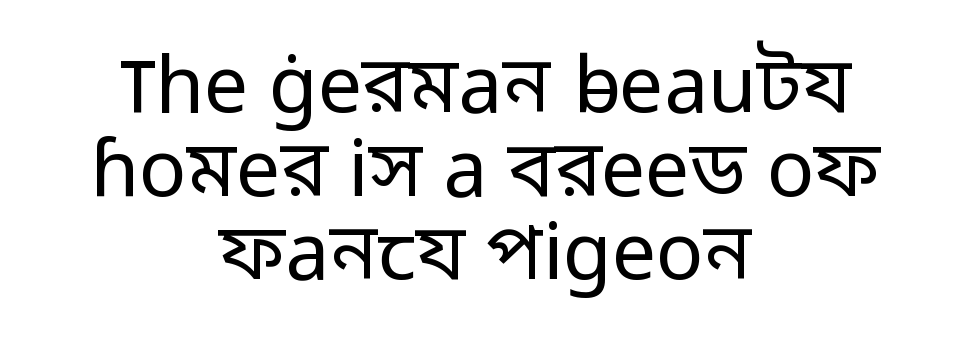
No letter is thick-stroked: the sample isn't bold. A typesetter would call this leading minimal, almost set solid. In CSS terms this would be text-align: center. The letters sit at their default tracking, neither squeezed nor spread. Serif or sans? Sans — the stroke terminals are bare. The font's upright variant was chosen for this text.
